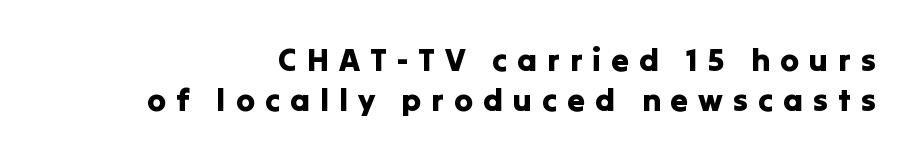
Spacing between characters has been opened up far beyond the box default. Note the varied advance widths — an 'i' is clearly narrower than an 'm'. The typography opts for an upright posture over an oblique one. A sans-serif font was chosen for this passage. The foot of each line stays bare and open.
